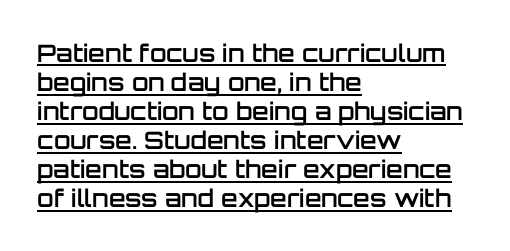
The image shows 24 px text type, upright; set left-aligned, line spacing 1.21x, normal letter spacing, underlined.
